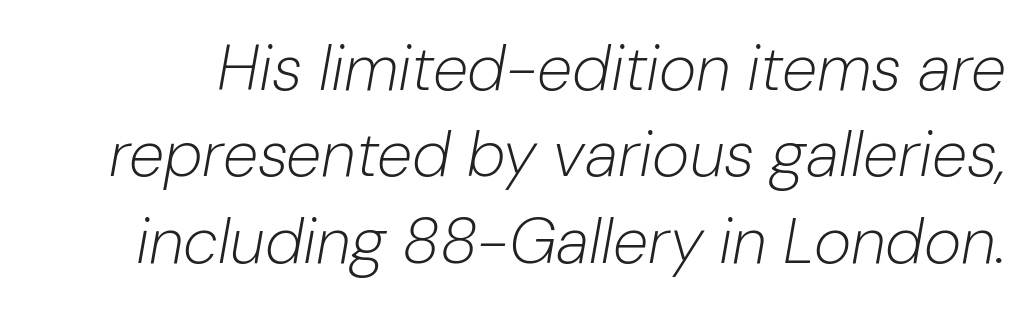
Descenders are the only things crossing below the line. Note the varied advance widths — an 'i' is clearly narrower than an 'm'. A typesetter would call this zero additional tracking. Ink coverage per letter is moderate at most. The axis of the letterforms is tilted away from vertical.
